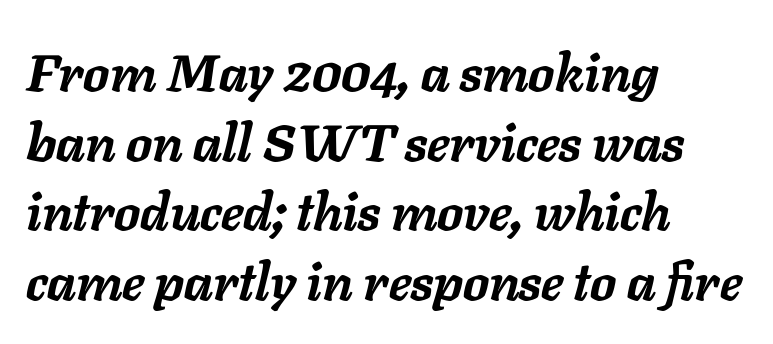
The image shows 52 px semibold type, italic (leaning right); set left-aligned, normal line spacing (1.34x), normal letter spacing, not underlined; low stroke contrast and a medium x-height.
